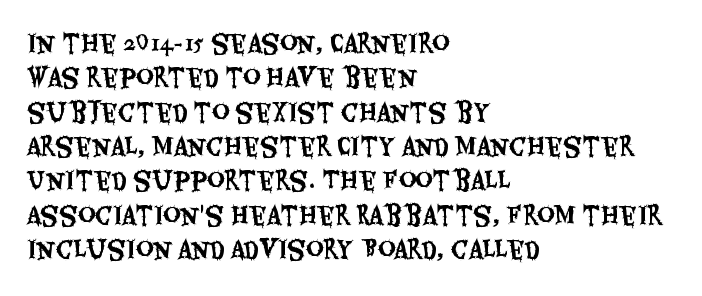
{"italic": "no", "underline": "no", "align": "left", "line_spacing": "normal", "line_spacing_ratio": 1.43, "letter_spacing": "normal", "letter_spacing_em": 0.0, "glyph_px": 24}
